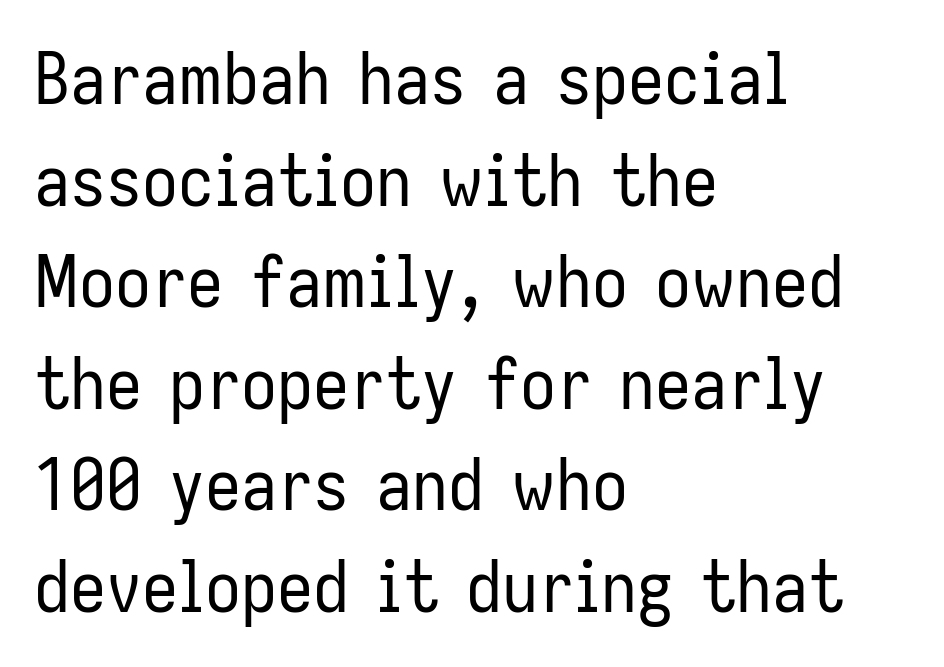
A typesetter would call this zero additional tracking. A typesetter would label this face a sans. Here the designer chose a conventional face with non-uniform glyph widths. Is there any slant? The stems are plumb.
